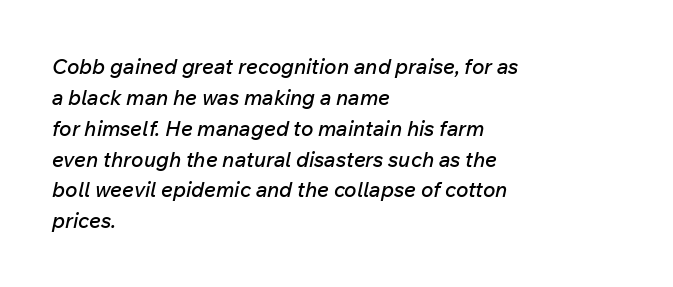
{"italic": "yes", "lean": "right", "slant_degrees": 12, "underline": "no", "align": "left", "line_spacing": "normal", "line_spacing_ratio": 1.47, "letter_spacing": "normal", "letter_spacing_em": 0.0, "glyph_px": 21}
